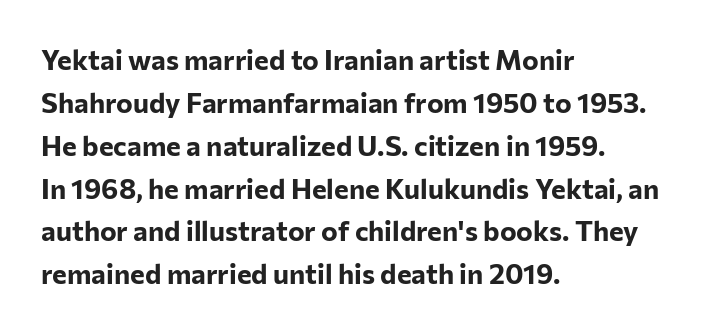
You can tell from the bare stems that sans-serif type was used. Note the varied advance widths — an 'i' is clearly narrower than an 'm'. Does the leading feel generous? No, just average. The passage shown has conventional tracking throughout. Each row of text sits above clean, open space. A roman cut, with each character standing at attention.
